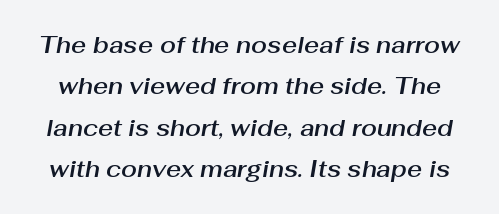
{"italic": "yes", "lean": "right", "slant_degrees": 10, "underline": "no", "line_spacing_ratio": 1.8, "letter_spacing": "normal", "letter_spacing_em": 0.0, "glyph_px": 23}
